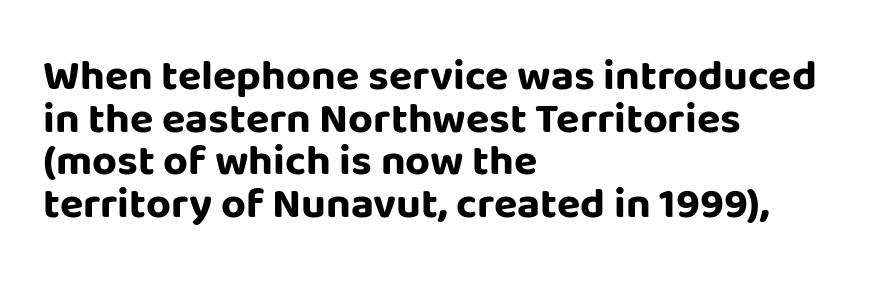
Q: Is the text bold? A: Yes.
Q: Is the text italic (slanted)? A: No, it is upright.
Q: Is the typeface a serif or a sans-serif typeface? A: Sans-serif.
Q: Is the text underlined? A: No.
Q: How is the paragraph aligned? A: Left-aligned.
Q: Is the spacing between letters normal or unusually wide? A: Normal.
Q: Is the spacing between lines tight, normal or loose? A: Tight.
Q: Width (condensed, normal, or wide)? A: Normal.
Q: Stroke contrast? A: Low.
Q: x-height? A: Large.
Q: Monospaced? A: No.
